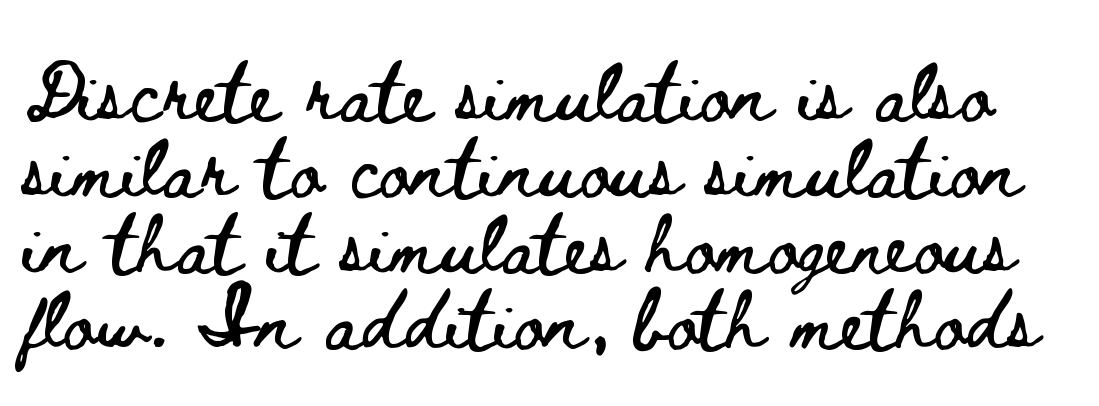
{"width": "wide", "stroke_contrast": "low", "x_height": "small", "monospaced": "no", "underline": "no", "line_spacing": "normal", "line_spacing_ratio": 1.31, "letter_spacing": "normal", "letter_spacing_em": 0.0, "glyph_px": 58}
